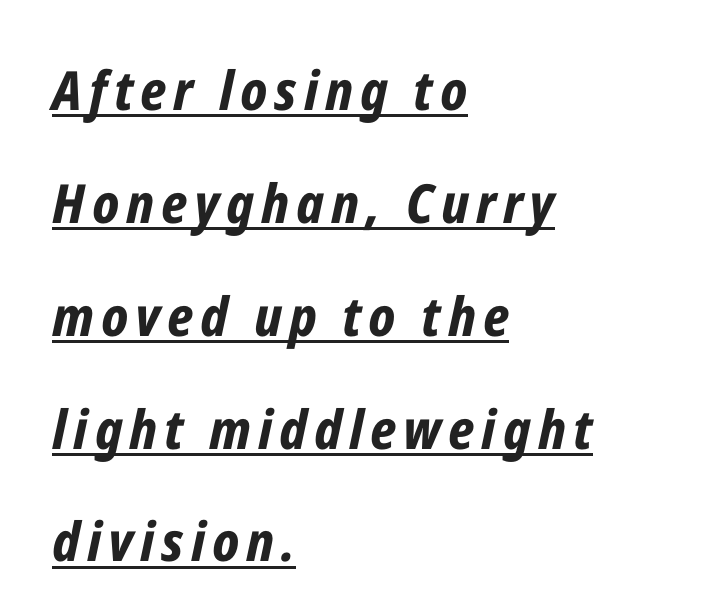
{"italic": "yes", "lean": "right", "slant_degrees": 12, "bold": "yes", "weight": "bold", "width": "condensed", "stroke_contrast": "low", "x_height": "medium", "monospaced": "no", "underline": "yes", "align": "left", "line_spacing": "loose", "line_spacing_ratio": 2.09, "glyph_px": 54}
